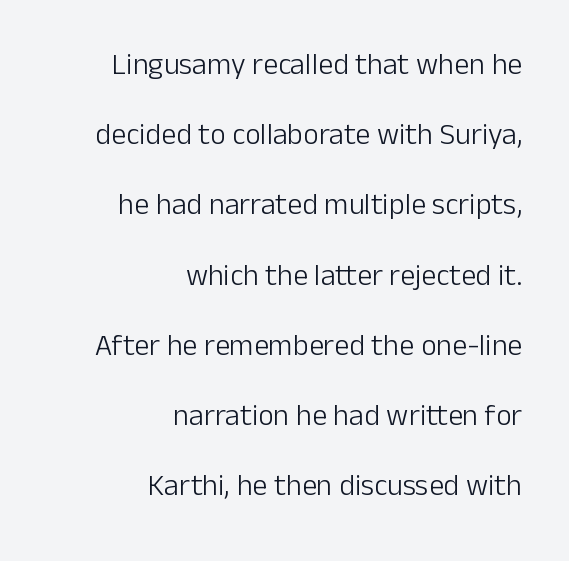
{"serif": "no", "italic": "no", "bold": "no", "weight": "light", "width": "normal", "stroke_contrast": "low", "x_height": "medium", "monospaced": "no", "underline": "no", "align": "right", "line_spacing": "loose", "line_spacing_ratio": 2.34, "letter_spacing": "normal", "letter_spacing_em": 0.0, "glyph_px": 30}
